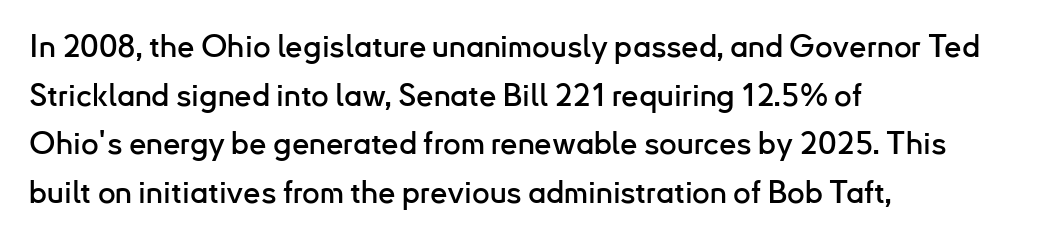
{"serif": "no", "italic": "no", "width": "normal", "stroke_contrast": "low", "x_height": "small", "monospaced": "no", "underline": "no", "align": "left", "line_spacing": "normal", "line_spacing_ratio": 1.57, "letter_spacing": "normal", "letter_spacing_em": 0.0, "glyph_px": 31}
